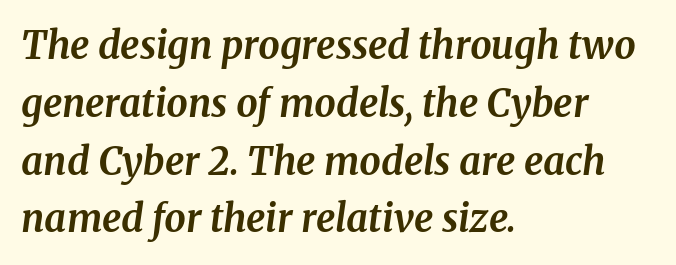
The face used here is rendered with its standard letterfit. Vertical spacing — default. Clear beneath every line of the passage. There's an unmistakable incline to the writing here. This is serif lettering, the kind often seen in printed books.
